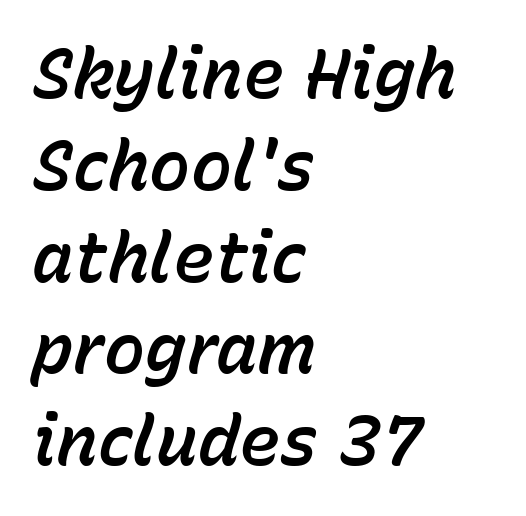
The image shows 69 px text type, italic (leaning right); set left-aligned, normal line spacing (1.33x), normal letter spacing, not underlined; low stroke contrast and a medium x-height.
